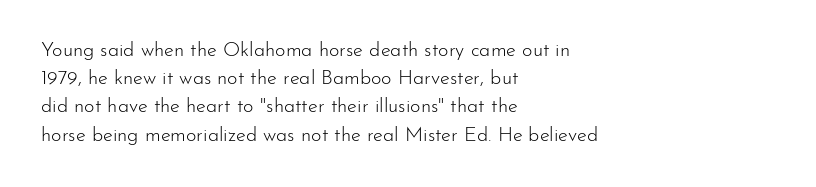
The image shows 20 px text type, upright; set left-aligned, normal line spacing (1.41x), normal letter spacing, not underlined.
